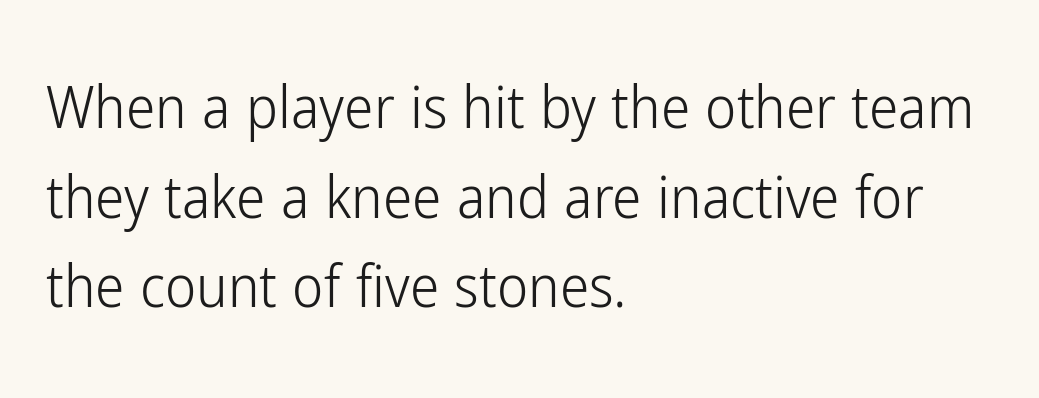
Q: Is the text bold? A: No.
Q: Is the text italic (slanted)? A: No, it is upright.
Q: Is the typeface a serif or a sans-serif typeface? A: Sans-serif.
Q: Is the text underlined? A: No.
Q: How is the paragraph aligned? A: Left-aligned.
Q: Is the spacing between letters normal or unusually wide? A: Normal.
Q: Is the spacing between lines tight, normal or loose? A: Normal.
Q: Width (condensed, normal, or wide)? A: Condensed.
Q: Stroke contrast? A: Low.
Q: x-height? A: Medium.
Q: Monospaced? A: No.
